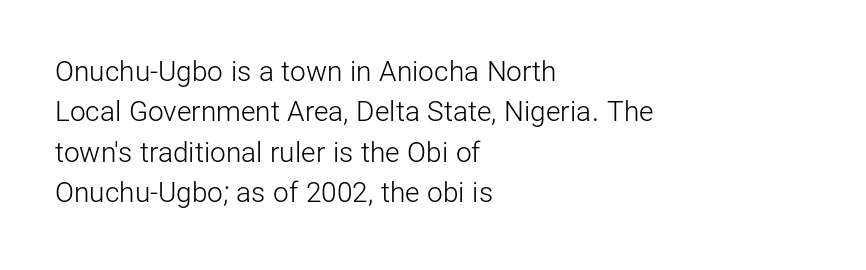
Style check: upright. Font category for this specimen: sans-serif. Regarding leading, the lines here are spaced in the standard way. Stroke thickness stays within the range of a standard reading face or lighter. The lines are quadded left.
